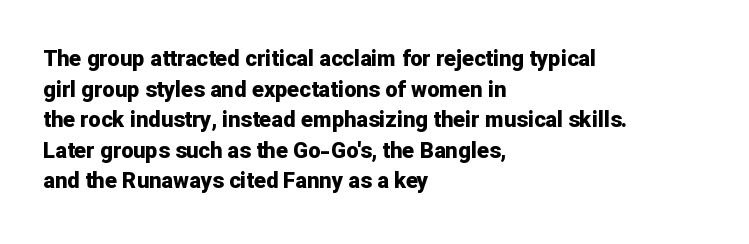
Q: Is the text bold? A: Yes.
Q: Is the text italic (slanted)? A: No, it is upright.
Q: Is the text underlined? A: No.
Q: How is the paragraph aligned? A: Left-aligned.
Q: Is the spacing between letters normal or unusually wide? A: Normal.
Q: Is the spacing between lines tight, normal or loose? A: Normal.
